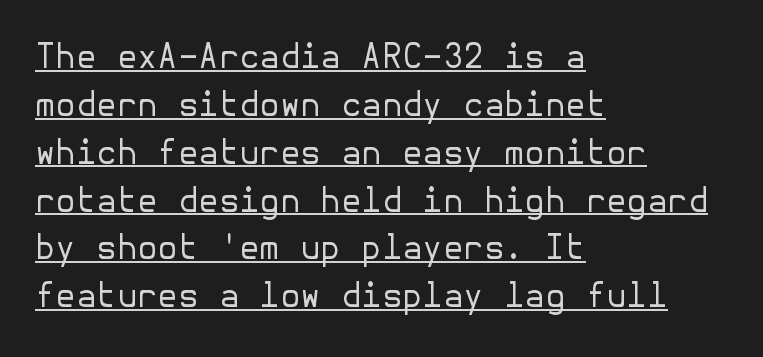
The image shows 33 px regular-weight sans-serif type, upright; set left-aligned, normal line spacing (1.45x), normal letter spacing, underlined; low stroke contrast and a medium x-height.
